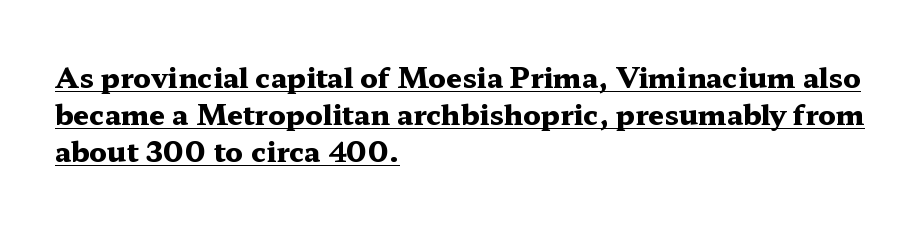
Q: Is the text bold? A: Yes.
Q: Is the text italic (slanted)? A: No, it is upright.
Q: Is the typeface a serif or a sans-serif typeface? A: Serif.
Q: Is the text underlined? A: Yes.
Q: How is the paragraph aligned? A: Left-aligned.
Q: Is the spacing between letters normal or unusually wide? A: Normal.
Q: Is the spacing between lines tight, normal or loose? A: Normal.
Q: Width (condensed, normal, or wide)? A: Wide.
Q: Stroke contrast? A: Medium.
Q: x-height? A: Medium.
Q: Monospaced? A: No.
